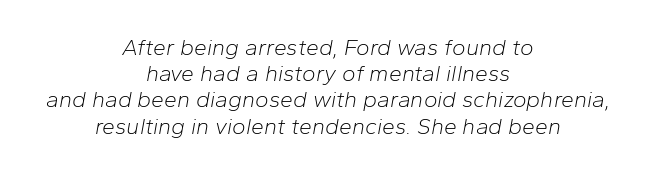
Summary of weight: not heavy and not bold. If you measured baseline to baseline, you'd find a short distance. The paragraph has two soft edges and a firm central axis. The type is set solid horizontally, with unmodified tracking. Slanted lettering throughout. The foot of each line stays bare and open.
